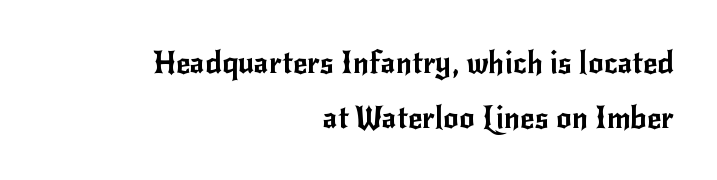
{"serif": "no", "italic": "no", "width": "normal", "stroke_contrast": "low", "x_height": "small", "monospaced": "no", "underline": "no", "align": "right", "line_spacing_ratio": 1.77, "letter_spacing": "normal", "letter_spacing_em": 0.0, "glyph_px": 31}
